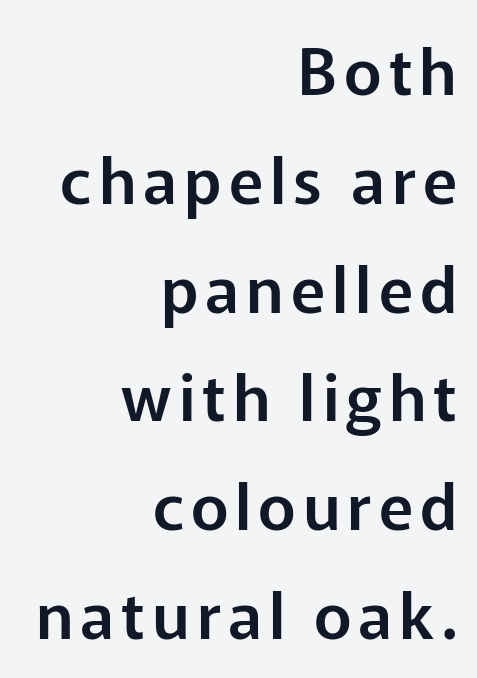
Q: Is the text italic (slanted)? A: No, it is upright.
Q: Is the typeface a serif or a sans-serif typeface? A: Sans-serif.
Q: Is the text underlined? A: No.
Q: How is the paragraph aligned? A: Right-aligned.
Q: Is the spacing between lines tight, normal or loose? A: Normal.
Q: Width (condensed, normal, or wide)? A: Normal.
Q: Stroke contrast? A: Low.
Q: x-height? A: Medium.
Q: Monospaced? A: No.
